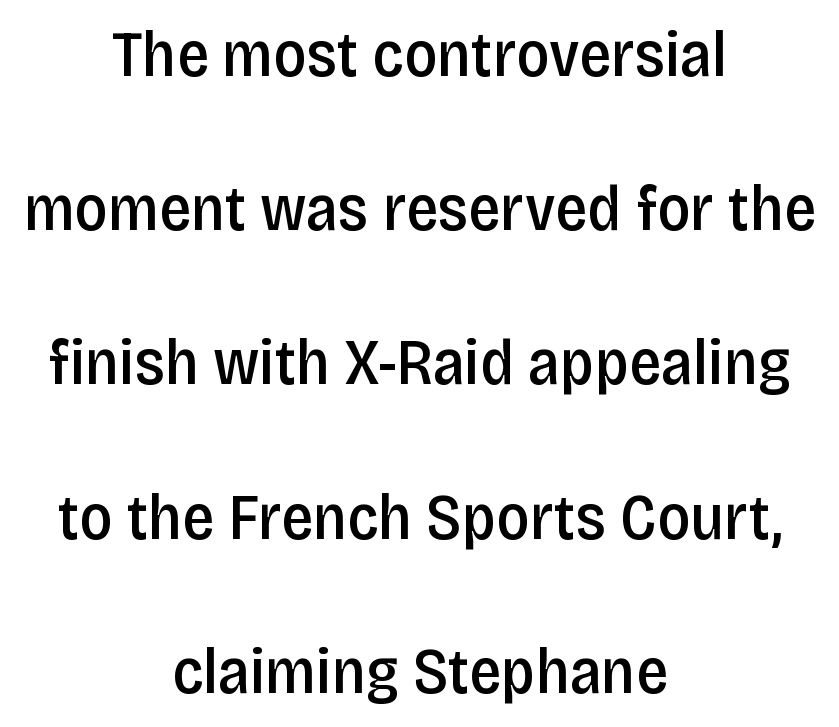
Q: Is the text bold? A: Semi-bold.
Q: Is the text italic (slanted)? A: No, it is upright.
Q: Is the typeface a serif or a sans-serif typeface? A: Sans-serif.
Q: Is the text underlined? A: No.
Q: How is the paragraph aligned? A: Centered.
Q: Is the spacing between letters normal or unusually wide? A: Normal.
Q: Is the spacing between lines tight, normal or loose? A: Loose.
Q: Width (condensed, normal, or wide)? A: Condensed.
Q: Stroke contrast? A: Low.
Q: x-height? A: Large.
Q: Monospaced? A: No.
